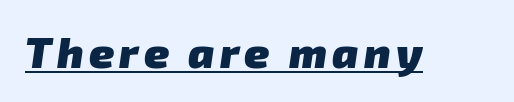
The image shows 43 px heavy sans-serif type; set underlined; low stroke contrast and a medium x-height.
